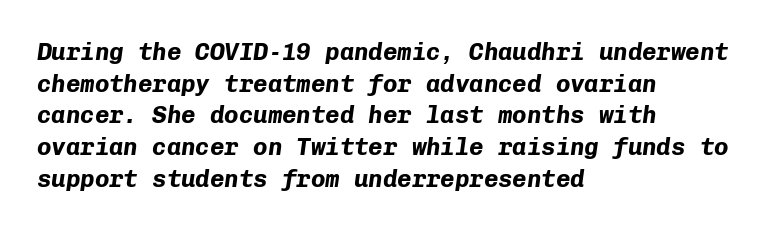
The image shows 24 px bold type, italic (leaning right); set left-aligned, normal line spacing (1.32x), normal letter spacing, not underlined.
